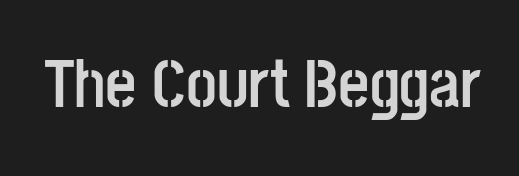
The image shows 68 px semibold, condensed sans-serif type, upright; set normal letter spacing, not underlined; low stroke contrast and a large x-height.
